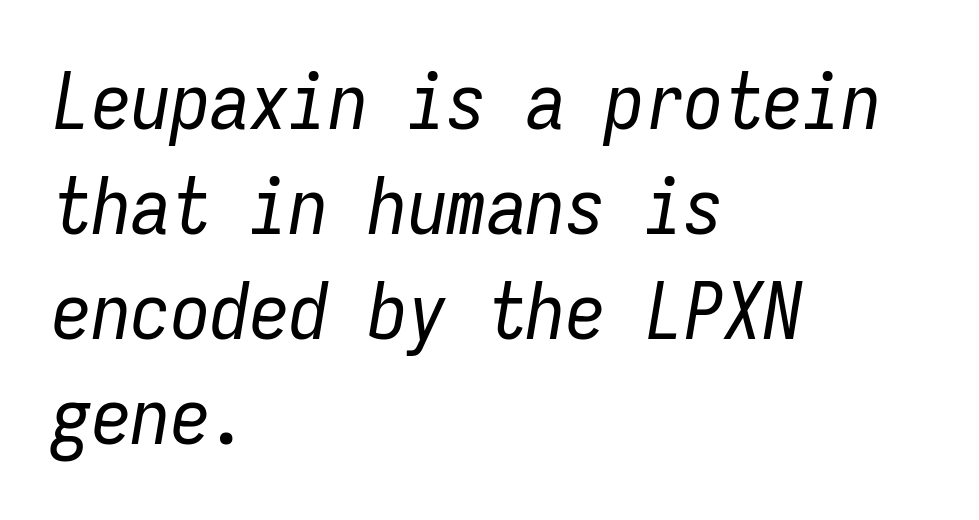
The image shows 79 px regular-weight, condensed type, italic (leaning right), monospaced; set left-aligned, normal line spacing (1.33x), normal letter spacing, not underlined; low stroke contrast and a medium x-height.
